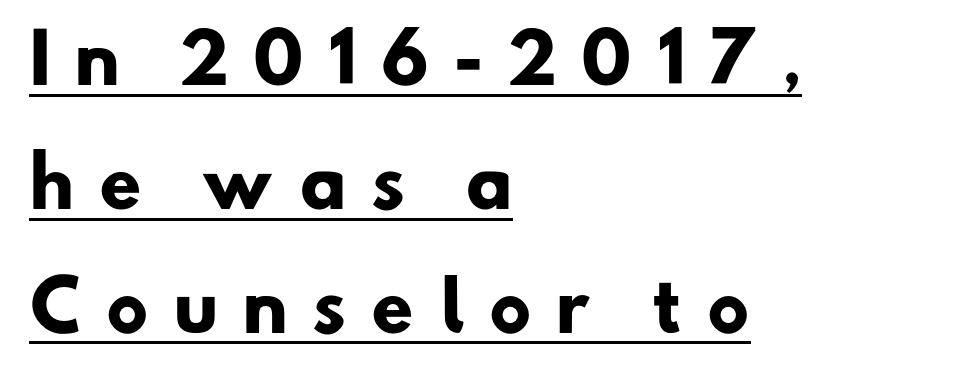
Look at the tracking — it's clearly loosened, letters drifting apart. Caption: multi-line text, flush left, ragged right. Quick note: underline on. Nothing sits at the stroke ends, so this counts as sans-serif.
